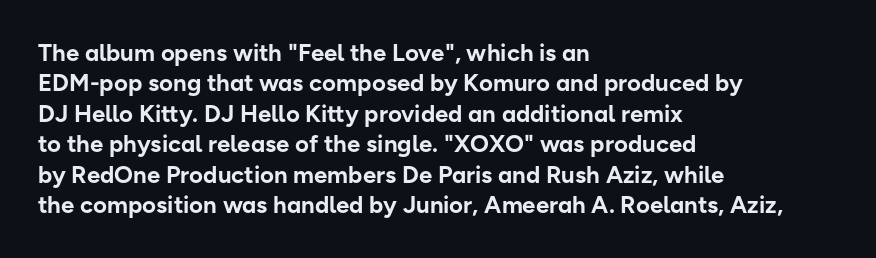
The image shows 24 px bold type, upright; set left-aligned, normal line spacing (1.27x), normal letter spacing, not underlined.
